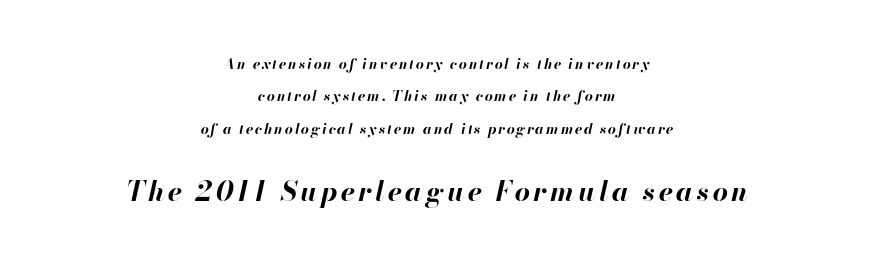
Q: Is the text bold? A: Yes.
Q: Is the text italic (slanted)? A: Yes, it leans right by about 13 degrees.
Q: Is the text underlined? A: No.
Q: How is the paragraph aligned? A: Centered.
Q: Is the spacing between lines tight, normal or loose? A: Loose.
Q: Which block of text is set in a larger size, the first (top) or the second (bottom)? A: The second (bottom) one.
